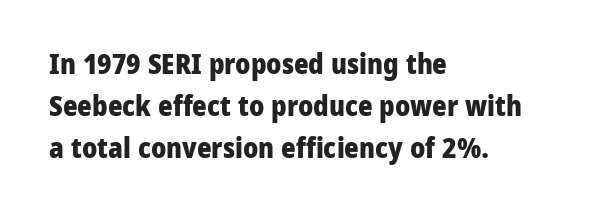
The image shows 28 px heavy sans-serif type, upright; set left-aligned, normal line spacing (1.5x), normal letter spacing, not underlined; low stroke contrast and a medium x-height.
